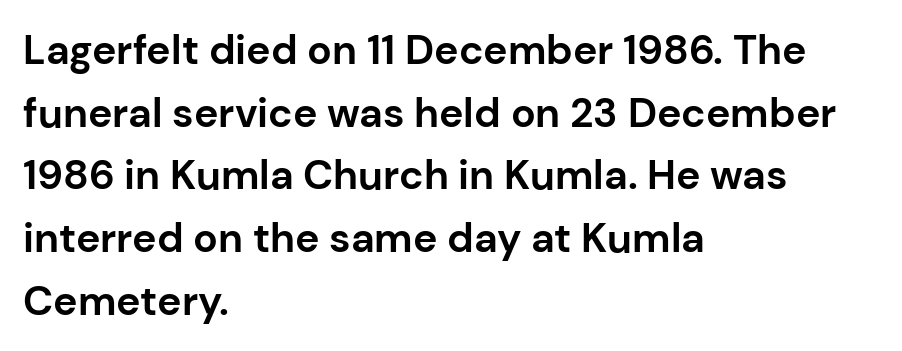
Character widths vary here, with narrow letters taking less room than wide ones. Ordinary non-slanted type is in use. Words float on clear page, feet unadorned. Visually the block forms a straight wall on the left and a jagged coastline on the right.
